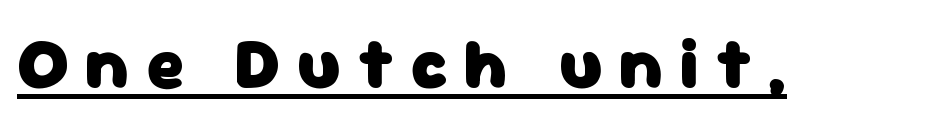
The letters stand straight up with perfectly vertical stems. Character widths vary here, with narrow letters taking less room than wide ones. Underlined type. Display-style spreading of the glyphs; the letterfit is very open. The characters look thick and weighty, a clear bold. The type family on display is of the sans-serif kind.
